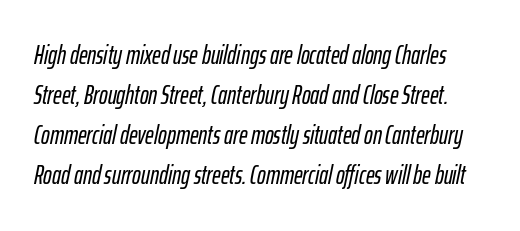
The image shows 26 px text type, italic (leaning right); set normal line spacing (1.54x), normal letter spacing, not underlined.
